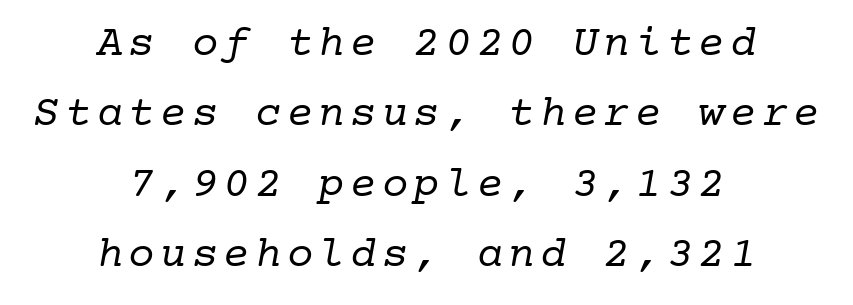
The image shows 44 px regular-weight serif type, monospaced; set centered, normal line spacing (1.6x), not underlined; low stroke contrast and a medium x-height.
